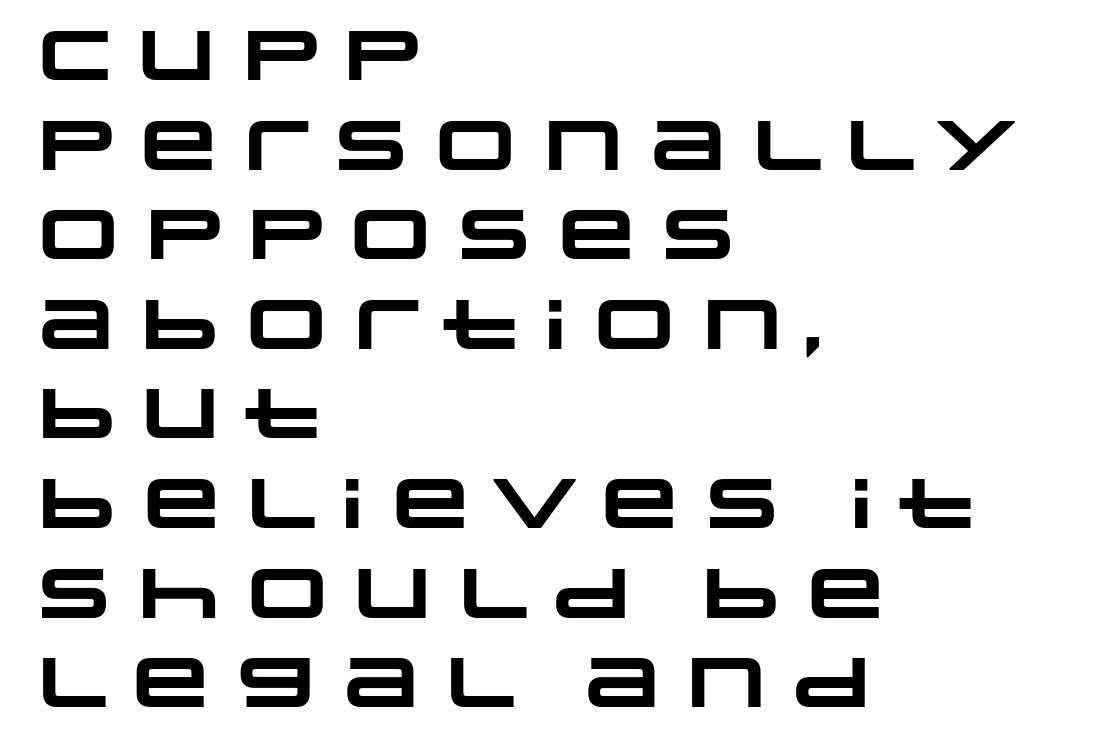
A typesetter would call this proportional, since set widths differ per character. As a designer I'd log this as weight 700, bold. The designer went with a sans here, leaving each stem footless. Teacher's note: observe the even left margin — that is flush-left alignment. Check the space under the baseline: it is left empty. Line spacing here is normal.
